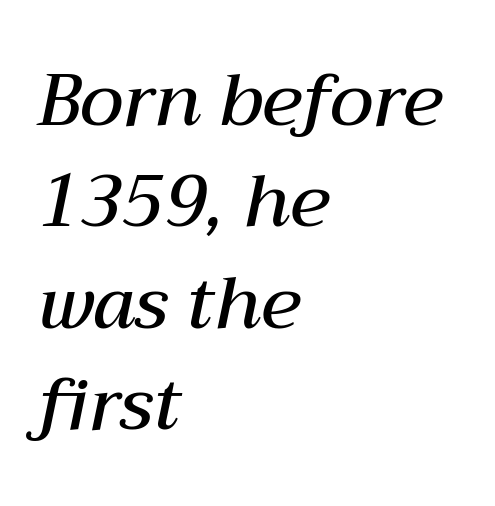
{"italic": "yes", "lean": "right", "slant_degrees": 12, "bold": "semi", "weight": "semibold", "width": "normal", "stroke_contrast": "medium", "x_height": "medium", "monospaced": "no", "underline": "no", "align": "left", "line_spacing": "normal", "line_spacing_ratio": 1.39, "letter_spacing": "normal", "letter_spacing_em": 0.0, "glyph_px": 73}
